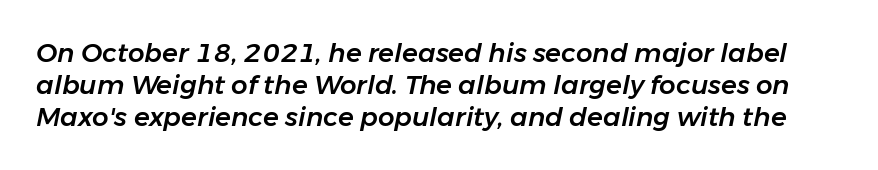
The image shows 26 px text type, italic (leaning right); set line spacing 1.24x, normal letter spacing, not underlined.
